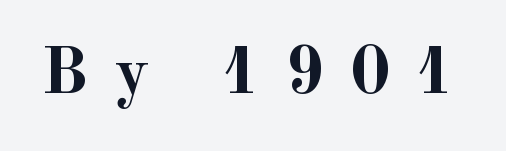
Q: Is the text bold? A: Yes.
Q: Is the text italic (slanted)? A: No, it is upright.
Q: Is the typeface a serif or a sans-serif typeface? A: Serif.
Q: Is the text underlined? A: No.
Q: Is the spacing between letters normal or unusually wide? A: Unusually wide.
Q: Width (condensed, normal, or wide)? A: Normal.
Q: x-height? A: Small.
Q: Monospaced? A: No.
